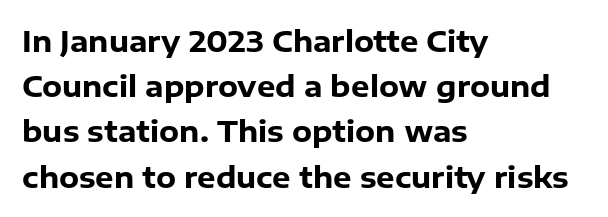
{"serif": "no", "italic": "no", "bold": "yes", "weight": "heavy", "width": "normal", "stroke_contrast": "low", "x_height": "medium", "monospaced": "no", "underline": "no", "align": "left", "line_spacing": "normal", "line_spacing_ratio": 1.56, "letter_spacing": "normal", "letter_spacing_em": 0.0, "glyph_px": 29}
